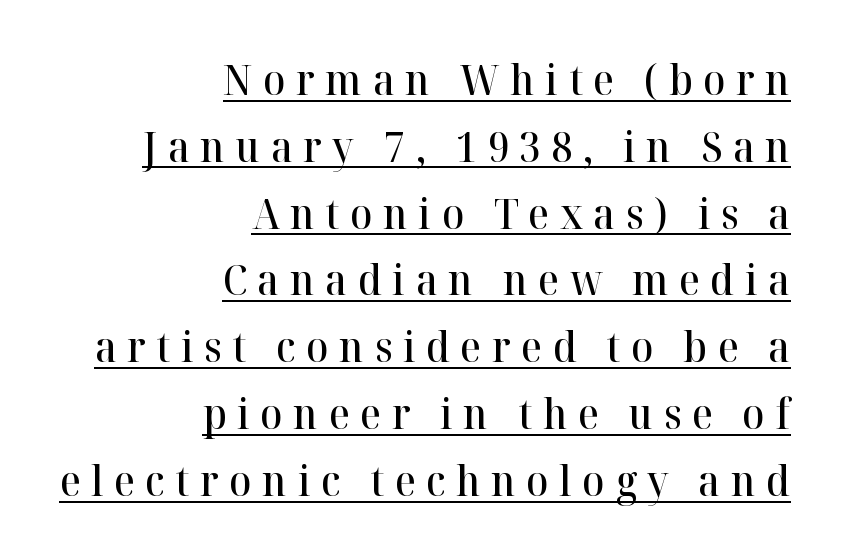
{"serif": "yes", "italic": "no", "bold": "semi", "weight": "semibold", "width": "normal", "stroke_contrast": "high", "x_height": "medium", "monospaced": "no", "underline": "yes", "align": "right", "line_spacing": "normal", "line_spacing_ratio": 1.63, "letter_spacing": "wide", "letter_spacing_em": 0.26, "glyph_px": 41}
